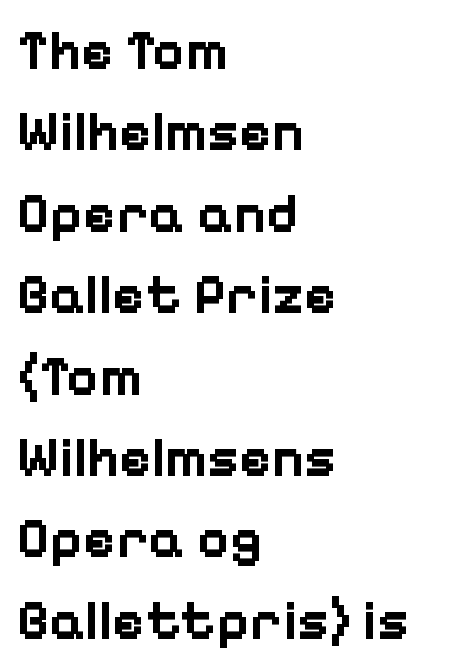
The lines in this sample share a left origin and differ only in where they stop. The sample has been set heavy, in full bold. Between one letter and the next there's only the usual sliver of space. Observe the absence of serifs on each vertical stroke in this sample. No italicization has been applied; the sample stays upright. Regular leading.
